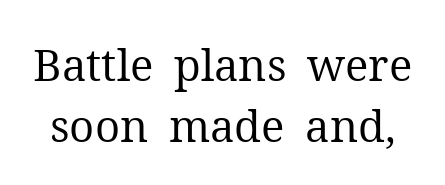
Q: Is the text bold? A: No.
Q: Is the text italic (slanted)? A: No, it is upright.
Q: Is the typeface a serif or a sans-serif typeface? A: Serif.
Q: Is the text underlined? A: No.
Q: Is the spacing between letters normal or unusually wide? A: Normal.
Q: Is the spacing between lines tight, normal or loose? A: Normal.
Q: Width (condensed, normal, or wide)? A: Normal.
Q: Stroke contrast? A: Medium.
Q: x-height? A: Medium.
Q: Monospaced? A: No.
